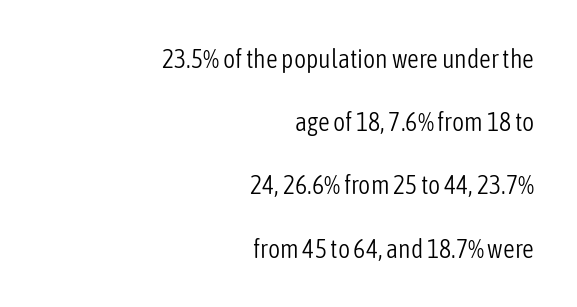
The image shows 26 px text type, upright; set right-aligned, loose line spacing (2.43x), normal letter spacing, not underlined.
